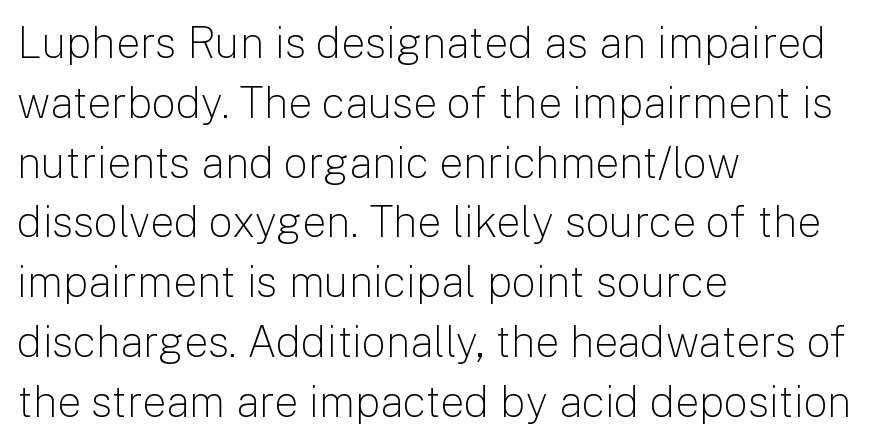
Heft: none added — not bold. The face used here is rendered with its standard letterfit. Observe the absence of serifs on each vertical stroke in this sample. The area under the type is left untouched. Here the designer chose a conventional face with non-uniform glyph widths.
